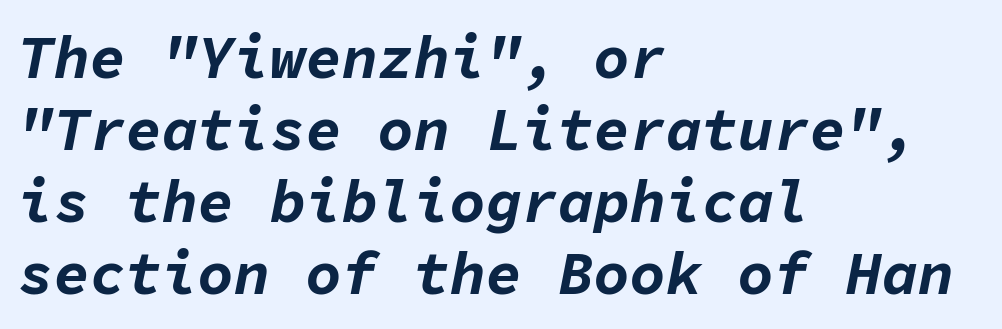
Q: Is the text bold? A: Yes.
Q: Is the text italic (slanted)? A: Yes, it leans right by about 11 degrees.
Q: Is the text underlined? A: No.
Q: How is the paragraph aligned? A: Left-aligned.
Q: Is the spacing between letters normal or unusually wide? A: Normal.
Q: Width (condensed, normal, or wide)? A: Normal.
Q: Stroke contrast? A: Low.
Q: x-height? A: Medium.
Q: Monospaced? A: Yes.
